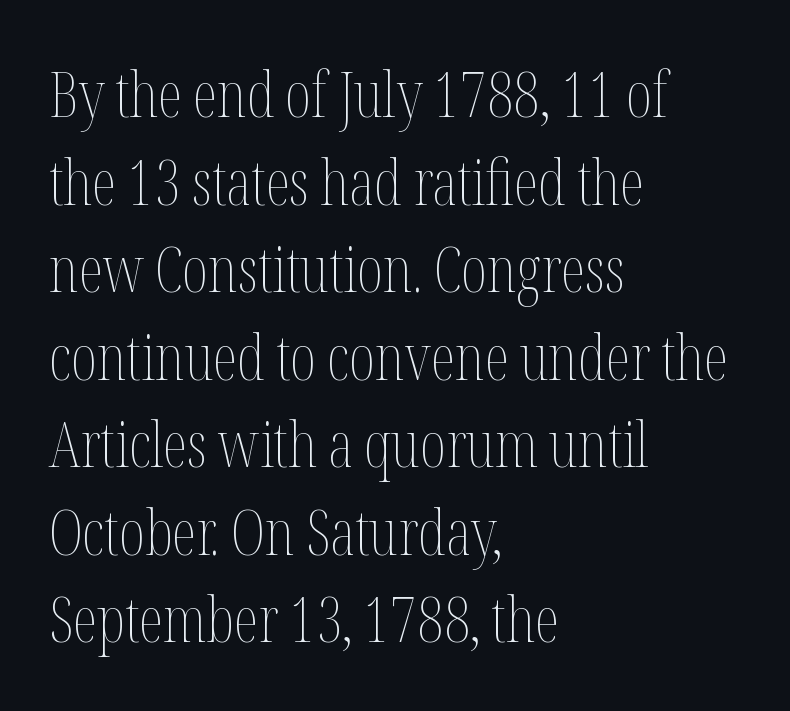
The image shows 63 px thin, condensed type, upright; set left-aligned, normal line spacing (1.39x), normal letter spacing, not underlined; medium stroke contrast and a medium x-height.
